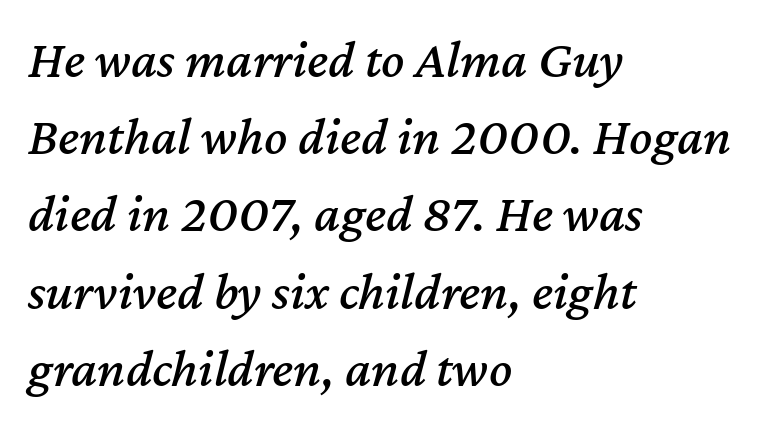
Q: Is the text italic (slanted)? A: Yes, it leans right by about 12 degrees.
Q: Is the text underlined? A: No.
Q: How is the paragraph aligned? A: Left-aligned.
Q: Is the spacing between letters normal or unusually wide? A: Normal.
Q: Is the spacing between lines tight, normal or loose? A: Normal.
Q: Width (condensed, normal, or wide)? A: Normal.
Q: Stroke contrast? A: Medium.
Q: x-height? A: Medium.
Q: Monospaced? A: No.
